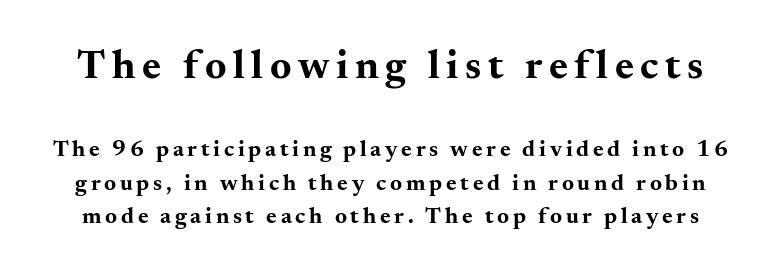
Reading top to bottom, the characters get smaller at the block break. Is this a fixed-width face? No — the glyphs have proportional, varying widths. Evenly set lines give the paragraph a standard silhouette. Its strokes are broad and dark, the hallmark of bold type. When letters stand straight like this, we call the style roman or upright.
